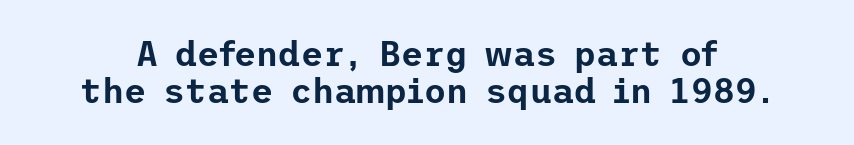
{"serif": "no", "italic": "no", "width": "normal", "stroke_contrast": "low", "x_height": "medium", "underline": "no", "line_spacing": "tight", "line_spacing_ratio": 1.08, "letter_spacing": "normal", "letter_spacing_em": 0.0, "glyph_px": 34}
